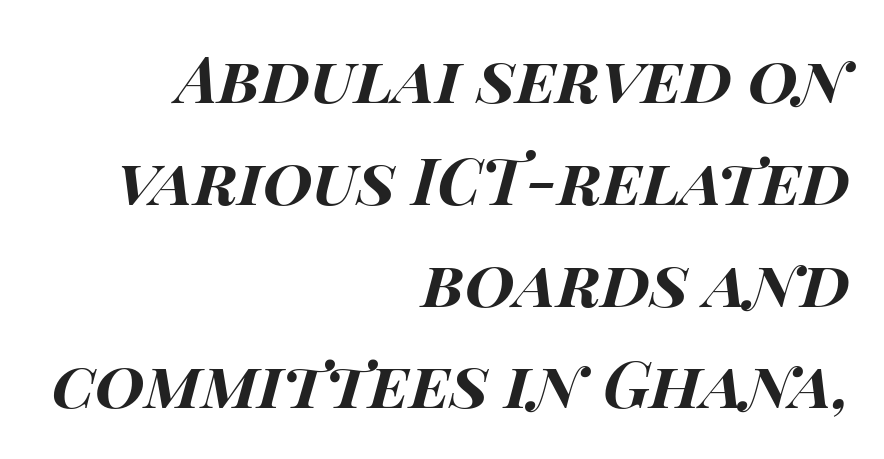
The image shows 64 px bold, wide type, italic (leaning right); set right-aligned, normal line spacing (1.59x), normal letter spacing, not underlined; high stroke contrast and a large x-height.
